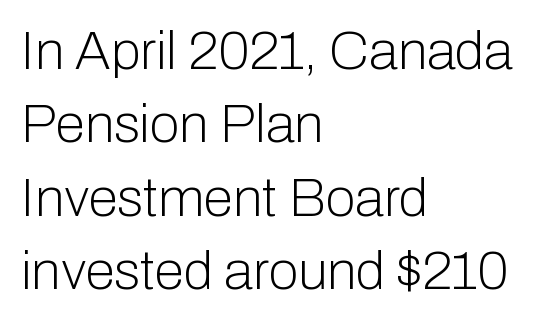
Q: Is the text bold? A: No.
Q: Is the text italic (slanted)? A: No, it is upright.
Q: Is the typeface a serif or a sans-serif typeface? A: Sans-serif.
Q: Is the text underlined? A: No.
Q: How is the paragraph aligned? A: Left-aligned.
Q: Is the spacing between letters normal or unusually wide? A: Normal.
Q: Is the spacing between lines tight, normal or loose? A: Normal.
Q: Width (condensed, normal, or wide)? A: Normal.
Q: Stroke contrast? A: Low.
Q: x-height? A: Medium.
Q: Monospaced? A: No.
